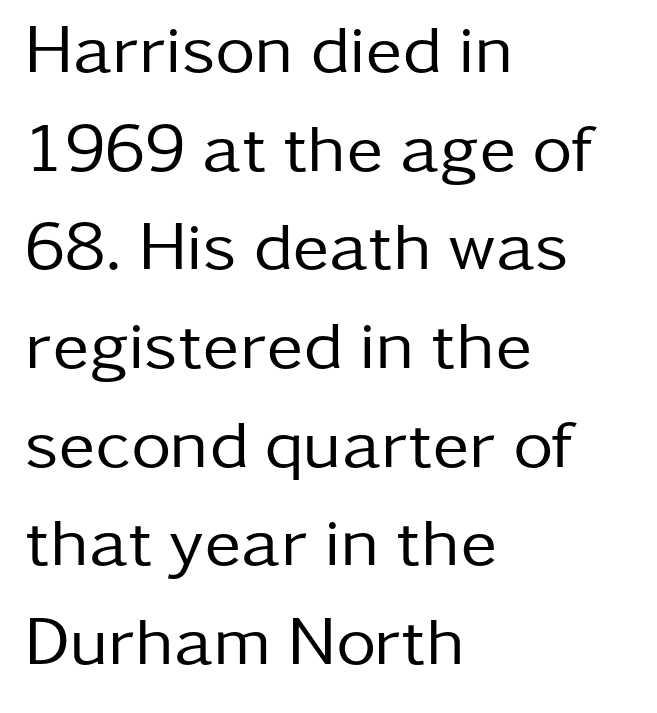
Q: Is the text bold? A: No.
Q: Is the text italic (slanted)? A: No, it is upright.
Q: Is the typeface a serif or a sans-serif typeface? A: Sans-serif.
Q: Is the text underlined? A: No.
Q: How is the paragraph aligned? A: Left-aligned.
Q: Is the spacing between letters normal or unusually wide? A: Normal.
Q: Is the spacing between lines tight, normal or loose? A: Normal.
Q: Width (condensed, normal, or wide)? A: Normal.
Q: Stroke contrast? A: Low.
Q: x-height? A: Medium.
Q: Monospaced? A: No.
